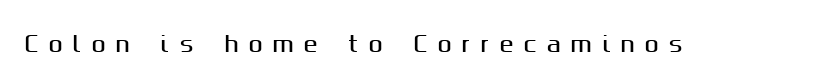
Any mark beneath the type? The region is blank. The type is letterspaced generously, with wide tracking. The letters stand straight up with perfectly vertical stems.
